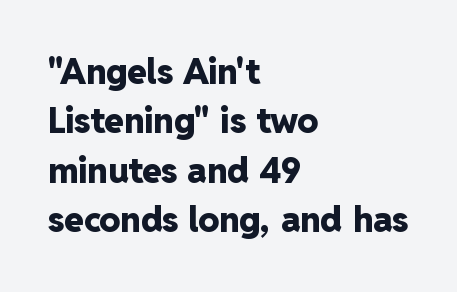
Line spacing here is normal. Nothing sits at the stroke ends, so this counts as sans-serif. The string is rendered with underlining switched off. Character widths vary here, with narrow letters taking less room than wide ones. A full-strength bold gives these letters their thick strokes.
